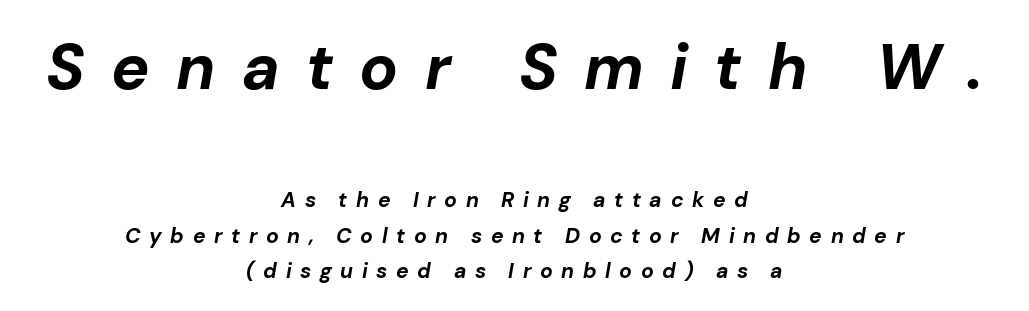
Spacing verdict: proportional, widths tailored to each character. The string is rendered with underlining switched off. The typesetter chose a symmetrical, centered arrangement here. Loose tracking; the words dissolve into strings of separated letters.
